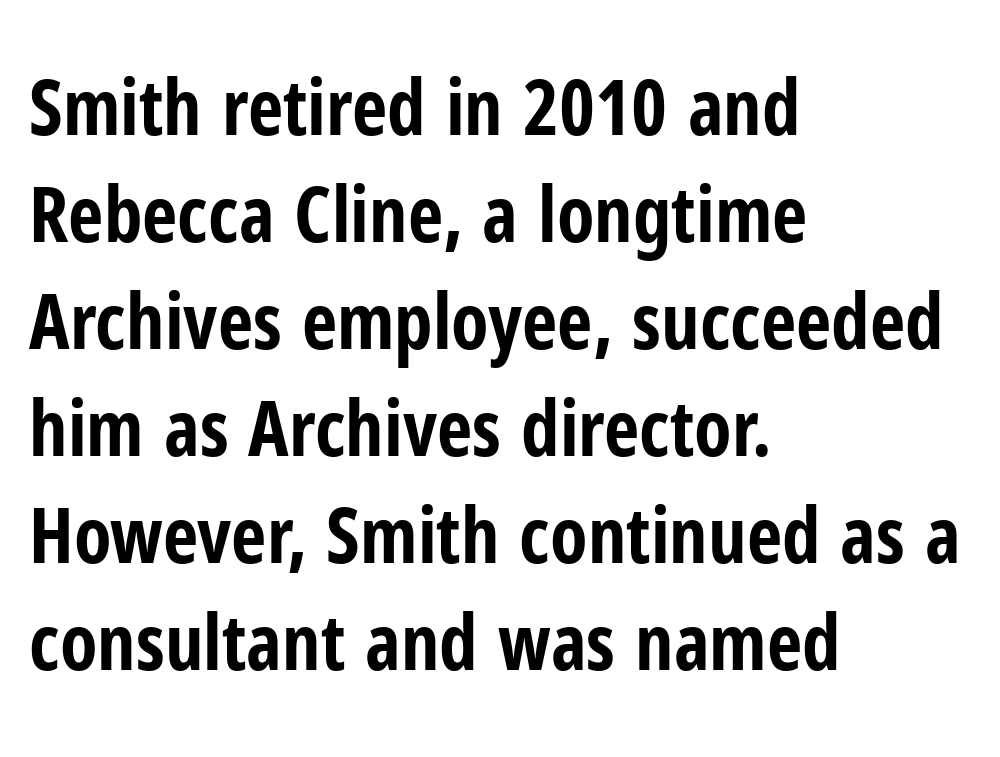
{"serif": "no", "italic": "no", "bold": "yes", "weight": "bold", "width": "condensed", "stroke_contrast": "low", "x_height": "medium", "monospaced": "no", "underline": "no", "align": "left", "line_spacing": "normal", "line_spacing_ratio": 1.39, "letter_spacing": "normal", "letter_spacing_em": 0.0, "glyph_px": 77}
